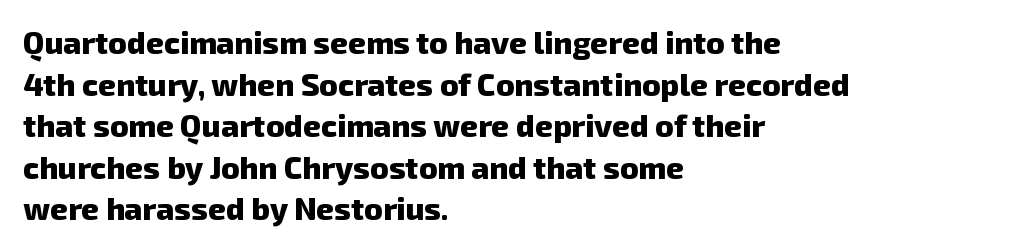
Q: Is the text bold? A: Yes.
Q: Is the typeface a serif or a sans-serif typeface? A: Sans-serif.
Q: Is the text underlined? A: No.
Q: How is the paragraph aligned? A: Left-aligned.
Q: Is the spacing between letters normal or unusually wide? A: Normal.
Q: Is the spacing between lines tight, normal or loose? A: Normal.
Q: Width (condensed, normal, or wide)? A: Normal.
Q: Stroke contrast? A: Low.
Q: x-height? A: Medium.
Q: Monospaced? A: No.
